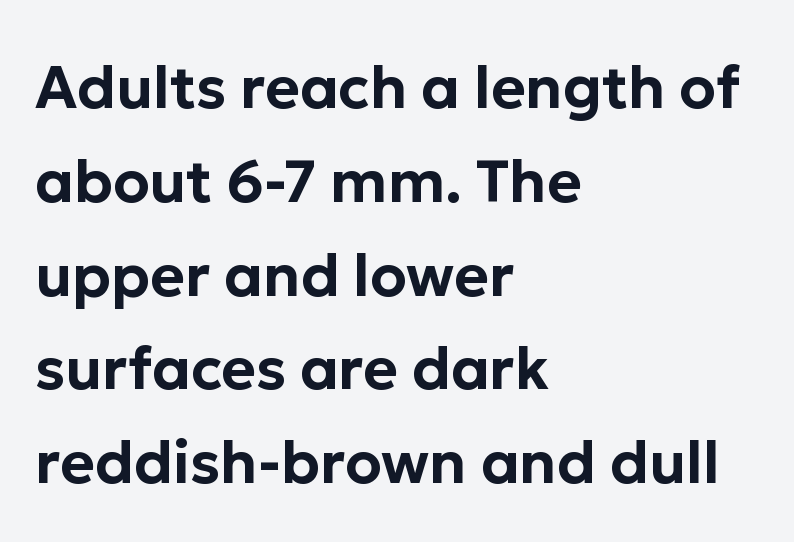
{"serif": "no", "italic": "no", "width": "normal", "stroke_contrast": "low", "x_height": "medium", "monospaced": "no", "underline": "no", "align": "left", "line_spacing": "normal", "line_spacing_ratio": 1.59, "letter_spacing": "normal", "letter_spacing_em": 0.0, "glyph_px": 59}
